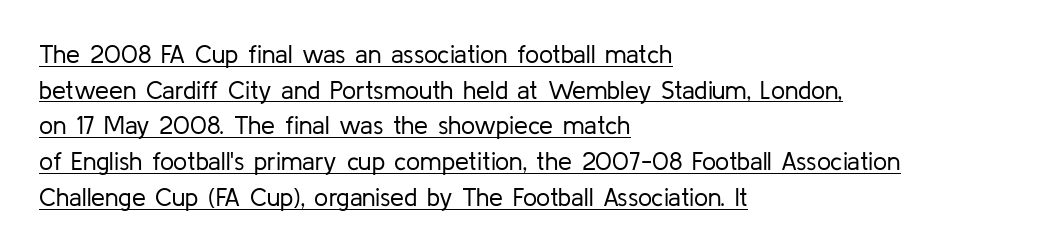
The image shows 25 px text type, upright; set left-aligned, normal line spacing (1.43x), normal letter spacing, underlined.
